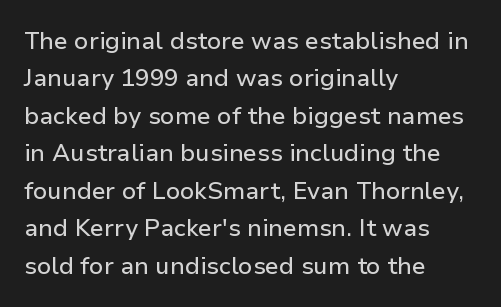
Q: Is the text italic (slanted)? A: No, it is upright.
Q: Is the text underlined? A: No.
Q: How is the paragraph aligned? A: Left-aligned.
Q: Is the spacing between letters normal or unusually wide? A: Normal.
Q: Is the spacing between lines tight, normal or loose? A: Normal.
